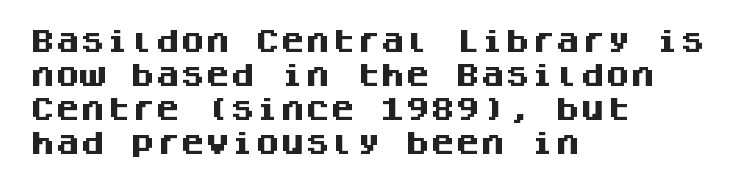
Just letters on the line, the space beneath them empty. No italicization has been applied; the sample stays upright. The rows are spaced the way most documents space them. The glyphs have the mass of a bold cut. Look at the tracking — it's just the regular setting, nothing added. Each line starts at the same left margin while the right side varies.
